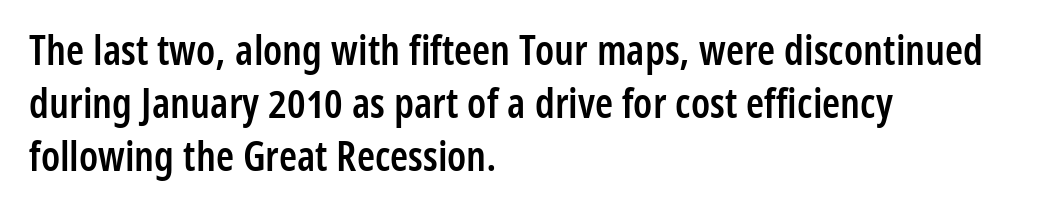
Letter spacing: default. Designer's note — italics off, roman on. The type family on display is of the sans-serif kind. Does the copy run flush right? No — it runs flush left.
